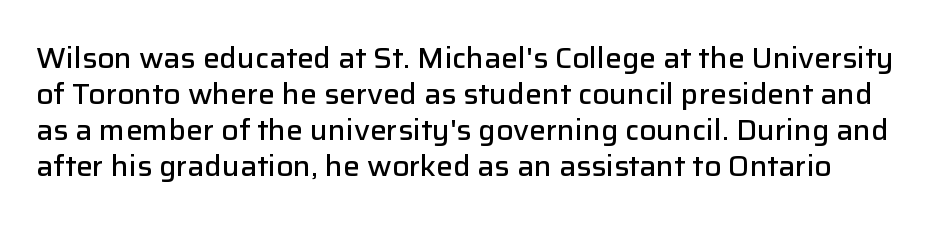
Every character sits straight up, as roman type does. Notice how descenders clear the ascenders below comfortably — that's standard leading. These lines are rendered in a variable-pitch font. This is moderately heavy type, rendered in semibold.
